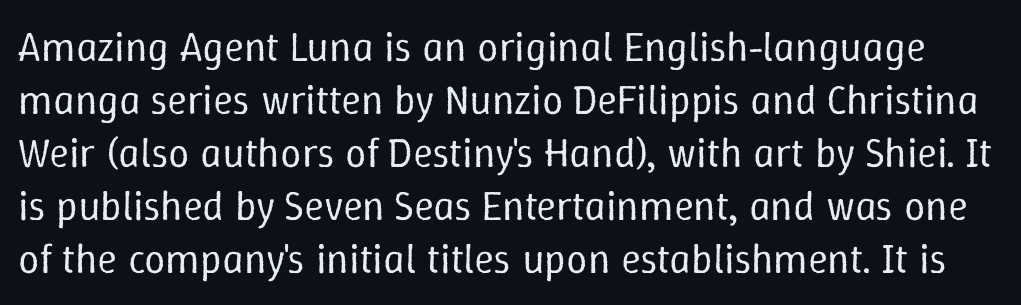
Q: Is the text bold? A: No.
Q: Is the text italic (slanted)? A: No, it is upright.
Q: Is the text underlined? A: No.
Q: Is the spacing between letters normal or unusually wide? A: Normal.
Q: Is the spacing between lines tight, normal or loose? A: Normal.
Q: Width (condensed, normal, or wide)? A: Normal.
Q: Stroke contrast? A: Low.
Q: x-height? A: Medium.
Q: Monospaced? A: No.
